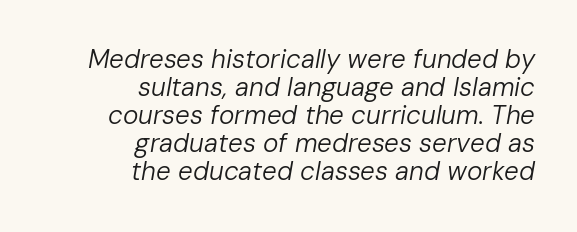
{"italic": "yes", "lean": "right", "slant_degrees": 10, "bold": "no", "underline": "no", "align": "right", "line_spacing": "tight", "line_spacing_ratio": 1.08, "letter_spacing": "normal", "letter_spacing_em": 0.0, "glyph_px": 26}
